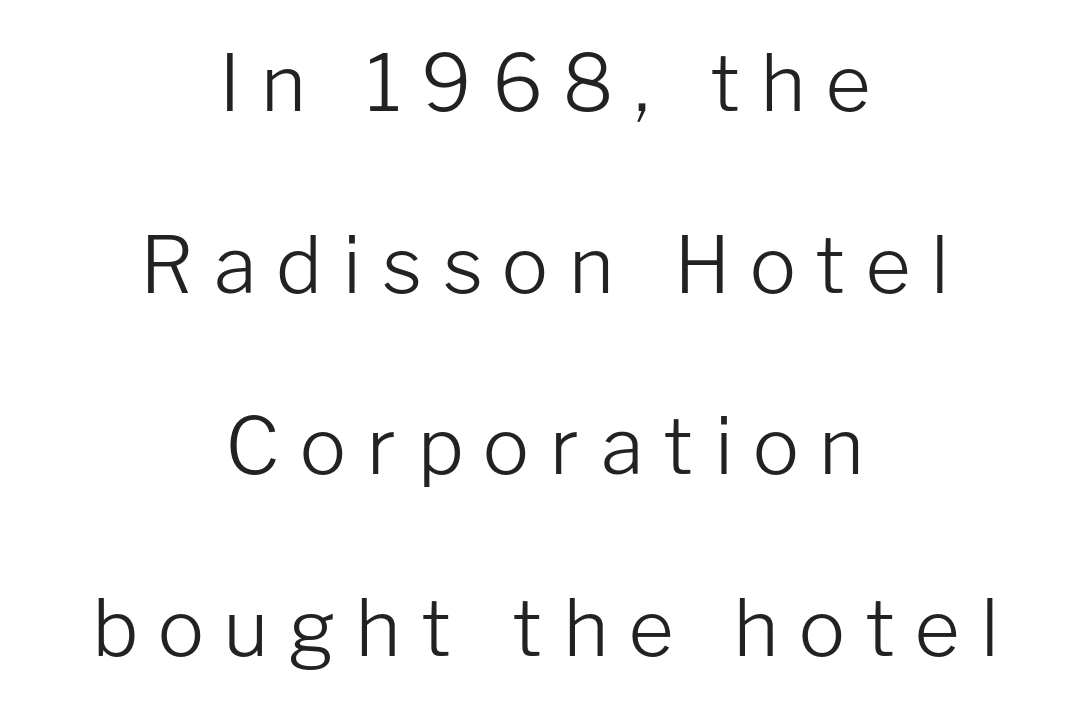
{"serif": "no", "italic": "no", "bold": "no", "weight": "light", "width": "normal", "stroke_contrast": "low", "x_height": "medium", "monospaced": "no", "underline": "no", "align": "center", "line_spacing": "loose", "line_spacing_ratio": 2.33, "letter_spacing": "wide", "letter_spacing_em": 0.25, "glyph_px": 78}
